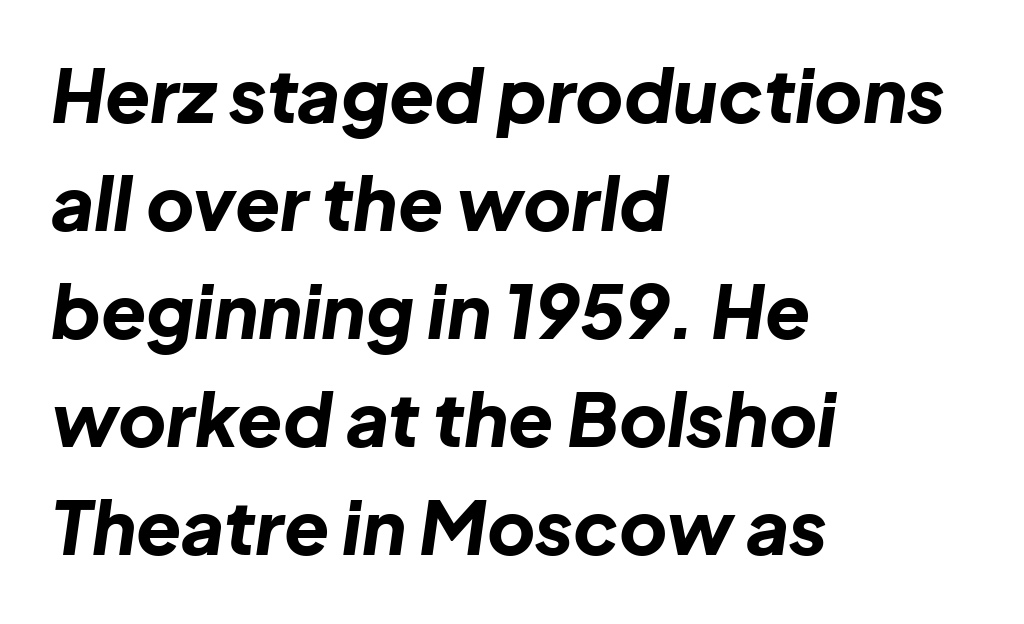
The image shows 74 px bold type, italic (leaning right); set left-aligned, normal line spacing (1.46x), normal letter spacing, not underlined; low stroke contrast and a medium x-height.
